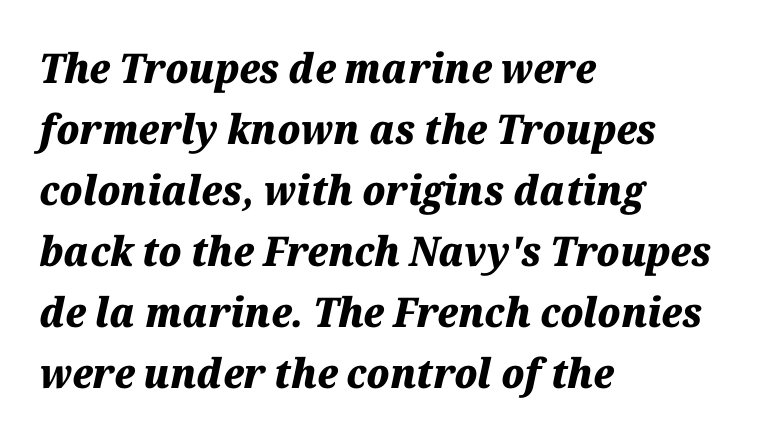
{"italic": "yes", "lean": "right", "slant_degrees": 12, "bold": "yes", "weight": "heavy", "width": "normal", "stroke_contrast": "medium", "x_height": "medium", "monospaced": "no", "underline": "no", "align": "left", "line_spacing": "normal", "line_spacing_ratio": 1.49, "letter_spacing": "normal", "letter_spacing_em": 0.0, "glyph_px": 41}
